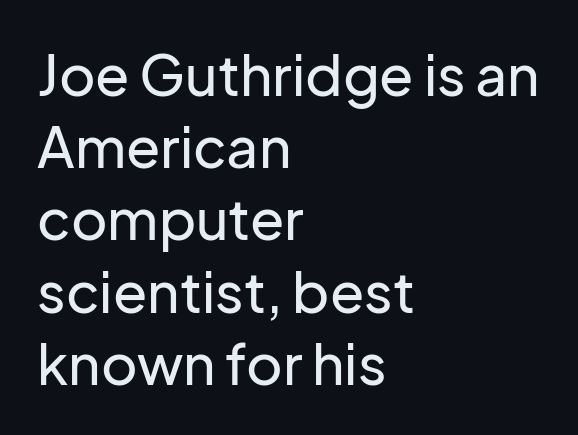
Q: Is the text italic (slanted)? A: No, it is upright.
Q: Is the typeface a serif or a sans-serif typeface? A: Sans-serif.
Q: Is the text underlined? A: No.
Q: How is the paragraph aligned? A: Left-aligned.
Q: Is the spacing between letters normal or unusually wide? A: Normal.
Q: Is the spacing between lines tight, normal or loose? A: Normal.
Q: Width (condensed, normal, or wide)? A: Normal.
Q: Stroke contrast? A: Low.
Q: x-height? A: Medium.
Q: Monospaced? A: No.
